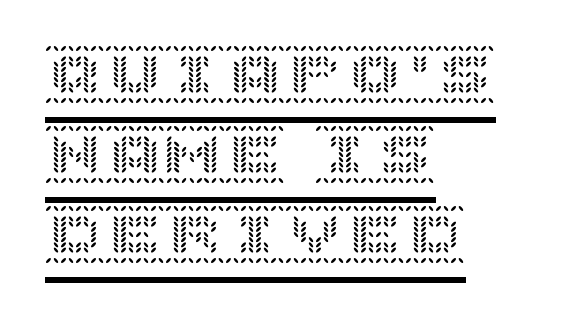
{"italic": "no", "width": "normal", "x_height": "large", "underline": "yes", "align": "left", "line_spacing": "normal", "line_spacing_ratio": 1.33, "letter_spacing": "normal", "letter_spacing_em": 0.0, "glyph_px": 60}
